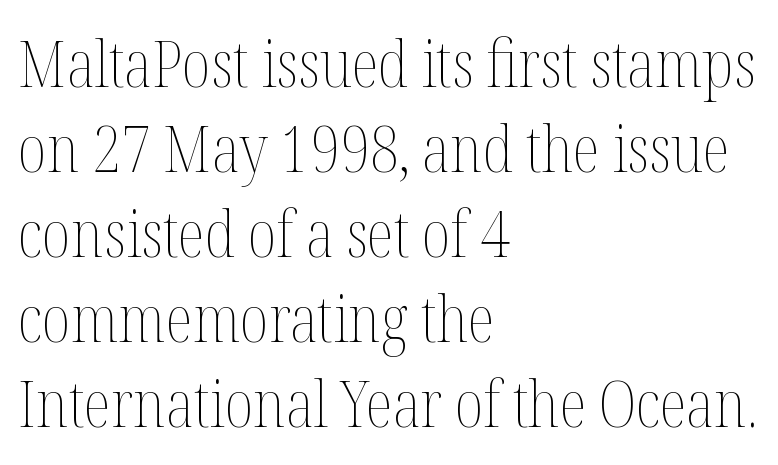
These glyphs show unthickened strokes, regular width or finer. Proportional: the letters do not fall into vertical columns. Every character sits straight up, as roman type does. Spacing between characters is what you'd get straight out of the box. Letters rest on an invisible, unmarked baseline. Leftover space on each line is placed entirely after the last word.
